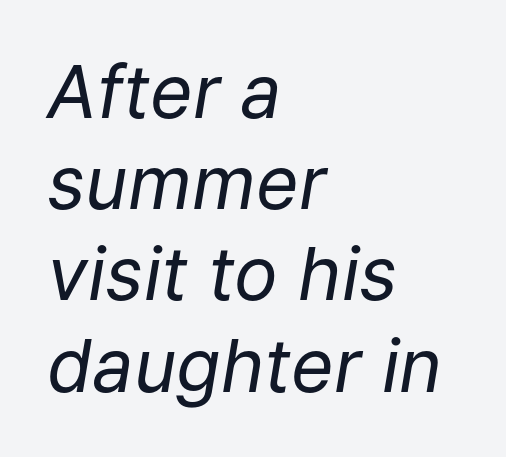
Q: Is the text bold? A: No.
Q: Is the text italic (slanted)? A: Yes, it leans right by about 9 degrees.
Q: Is the text underlined? A: No.
Q: How is the paragraph aligned? A: Left-aligned.
Q: Is the spacing between letters normal or unusually wide? A: Normal.
Q: Is the spacing between lines tight, normal or loose? A: Normal.
Q: Width (condensed, normal, or wide)? A: Normal.
Q: Stroke contrast? A: Low.
Q: x-height? A: Medium.
Q: Monospaced? A: No.
